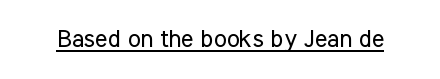
The image shows 24 px text type, upright; set normal letter spacing, underlined.
